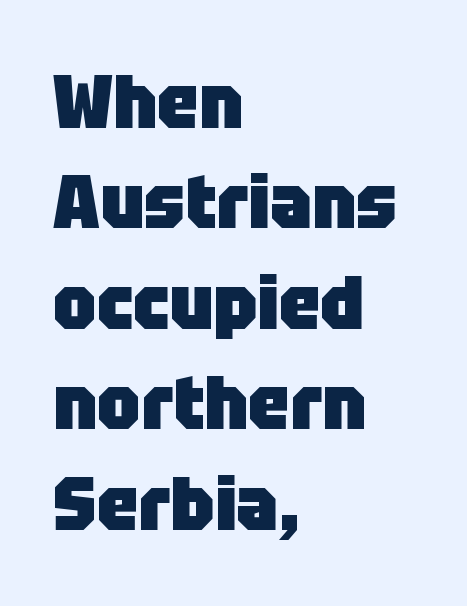
Q: Is the text bold? A: Yes.
Q: Is the text italic (slanted)? A: No, it is upright.
Q: Is the typeface a serif or a sans-serif typeface? A: Sans-serif.
Q: Is the text underlined? A: No.
Q: How is the paragraph aligned? A: Left-aligned.
Q: Is the spacing between letters normal or unusually wide? A: Normal.
Q: Is the spacing between lines tight, normal or loose? A: Normal.
Q: Width (condensed, normal, or wide)? A: Normal.
Q: Stroke contrast? A: Low.
Q: x-height? A: Large.
Q: Monospaced? A: No.
